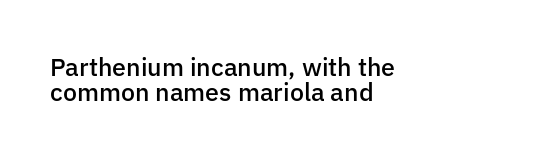
Q: Is the text bold? A: Semi-bold.
Q: Is the text italic (slanted)? A: No, it is upright.
Q: Is the text underlined? A: No.
Q: How is the paragraph aligned? A: Left-aligned.
Q: Is the spacing between letters normal or unusually wide? A: Normal.
Q: Is the spacing between lines tight, normal or loose? A: Tight.
